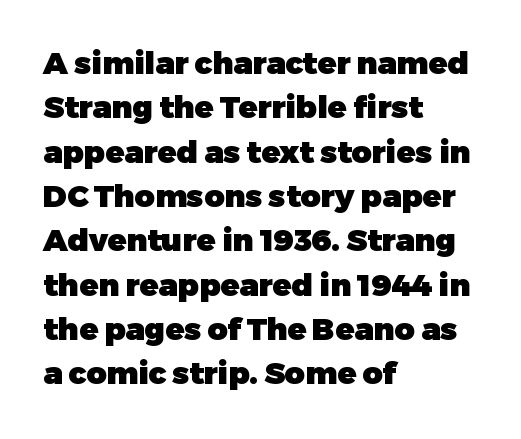
The image shows 31 px heavy sans-serif type, upright; set left-aligned, normal line spacing (1.43x), normal letter spacing, not underlined; low stroke contrast and a medium x-height.
